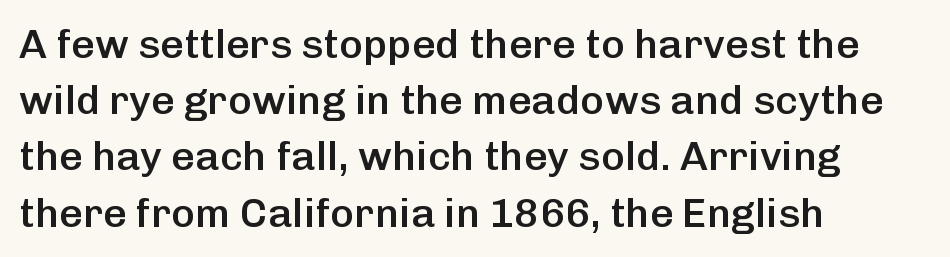
Q: Is the text bold? A: Semi-bold.
Q: Is the text italic (slanted)? A: No, it is upright.
Q: Is the typeface a serif or a sans-serif typeface? A: Sans-serif.
Q: Is the text underlined? A: No.
Q: How is the paragraph aligned? A: Left-aligned.
Q: Is the spacing between letters normal or unusually wide? A: Normal.
Q: Is the spacing between lines tight, normal or loose? A: Normal.
Q: Width (condensed, normal, or wide)? A: Normal.
Q: Stroke contrast? A: Low.
Q: x-height? A: Medium.
Q: Monospaced? A: No.
